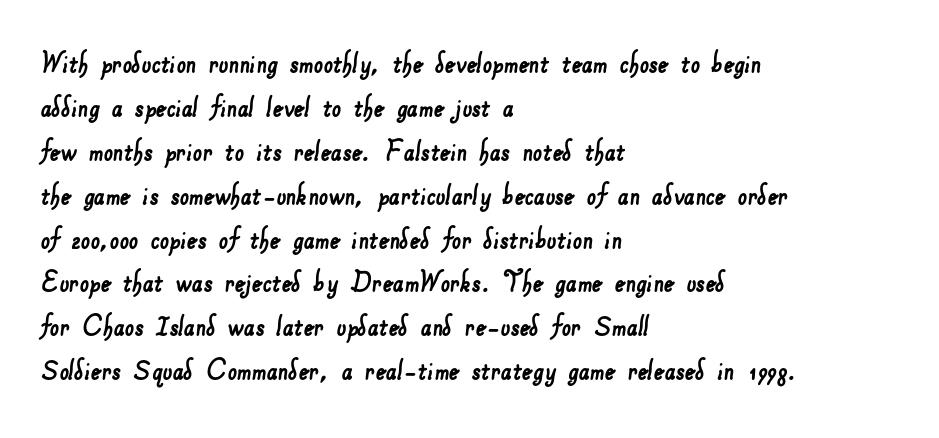
Q: Is the typeface a serif or a sans-serif typeface? A: Sans-serif.
Q: Is the text underlined? A: No.
Q: How is the paragraph aligned? A: Left-aligned.
Q: Is the spacing between letters normal or unusually wide? A: Normal.
Q: Is the spacing between lines tight, normal or loose? A: Normal.
Q: Width (condensed, normal, or wide)? A: Normal.
Q: Stroke contrast? A: Low.
Q: x-height? A: Small.
Q: Monospaced? A: No.
